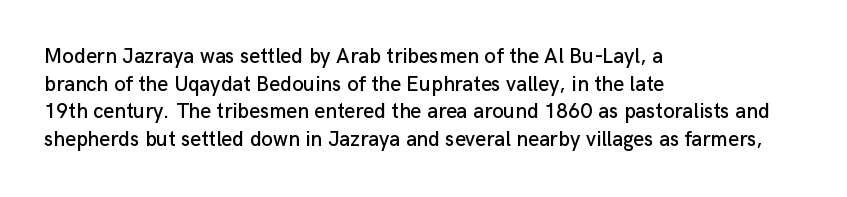
{"italic": "no", "underline": "no", "align": "left", "line_spacing": "normal", "line_spacing_ratio": 1.31, "letter_spacing": "normal", "letter_spacing_em": 0.0, "glyph_px": 21}
